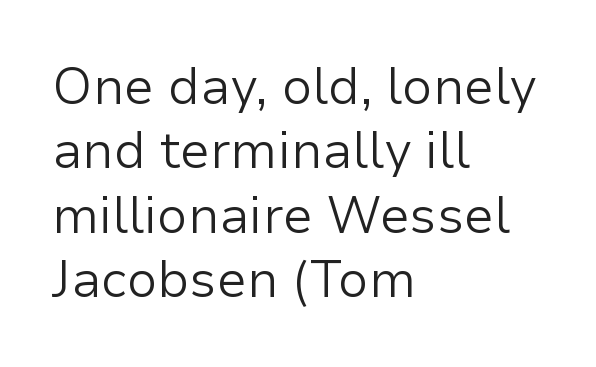
The text block is weighted toward the left margin, trailing off unevenly rightward. Baseline-to-baseline distance is the conventional proportion of letter height. Honestly, there is no underline to notice here at all. Standard letterfit; no display-style spreading of the glyphs. Notice how the stems are strictly vertical — no italics here. Examine the stroke ends and you'll find no serifs.
